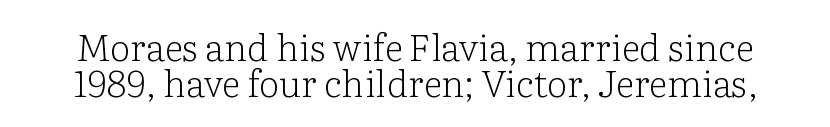
Q: Is the text bold? A: No.
Q: Is the text italic (slanted)? A: No, it is upright.
Q: Is the typeface a serif or a sans-serif typeface? A: Serif.
Q: Is the text underlined? A: No.
Q: Is the spacing between letters normal or unusually wide? A: Normal.
Q: Is the spacing between lines tight, normal or loose? A: Tight.
Q: Width (condensed, normal, or wide)? A: Normal.
Q: Stroke contrast? A: Low.
Q: x-height? A: Medium.
Q: Monospaced? A: No.
